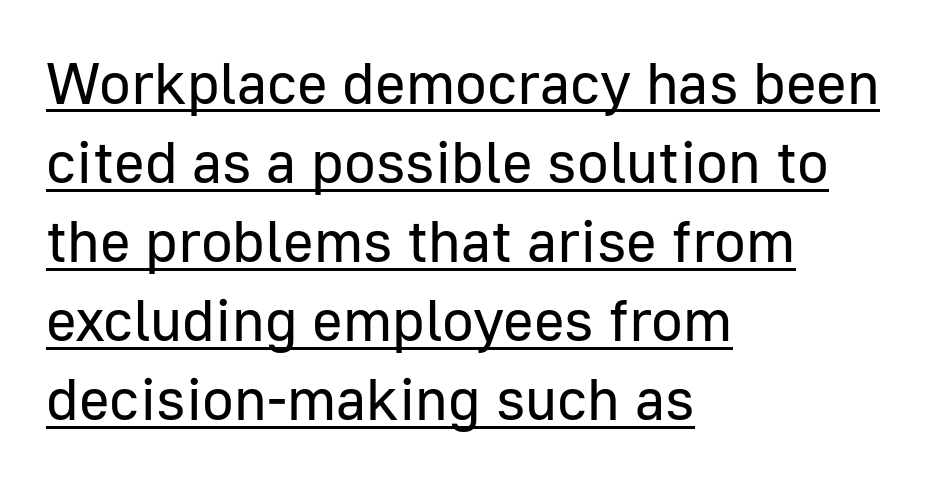
{"serif": "no", "italic": "no", "bold": "no", "weight": "regular", "width": "normal", "stroke_contrast": "low", "x_height": "medium", "monospaced": "no", "underline": "yes", "align": "left", "line_spacing": "normal", "line_spacing_ratio": 1.34, "letter_spacing": "normal", "letter_spacing_em": 0.0, "glyph_px": 59}
